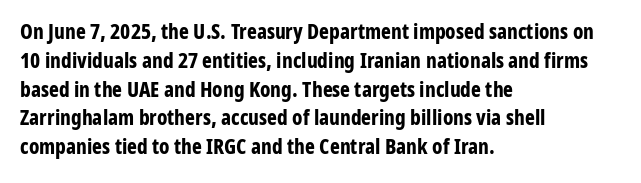
Leftover space on each line is placed entirely after the last word. The baseline area is clear. Tracking value appears to be zero — textbook default spacing. Is the type bold? Yes — the strokes are clearly thick and heavy.
